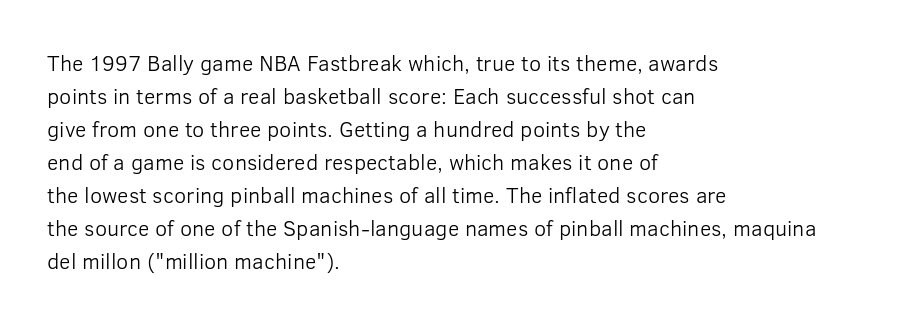
In terms of leading, this rendering sits right in the middle. Quick note: not italic, upright. Stems here are at most as thick as an everyday book face. Letter spacing: default.
